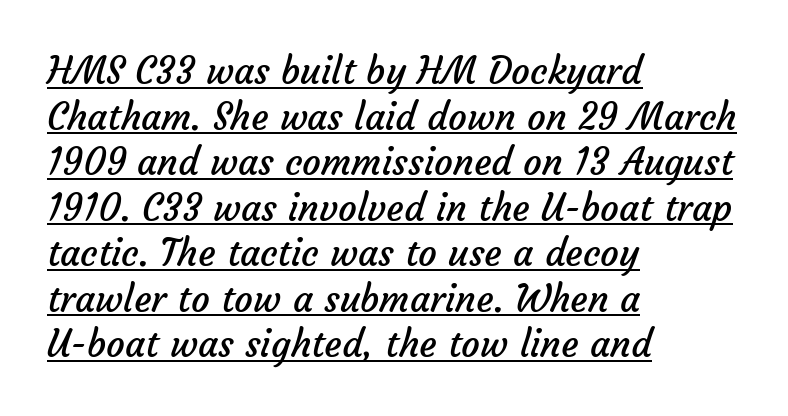
This sample has the flowing, uneven cadence of proportional lettering. Does extra space separate the letters? No, they use regular spacing. The font sits on the lighter half of the weight spectrum, regular included. Stroke terminals: plain, sans-serif. Compared with undecorated copy, this sample adds a rule below the words. Leftover space on each line is placed entirely after the last word.
